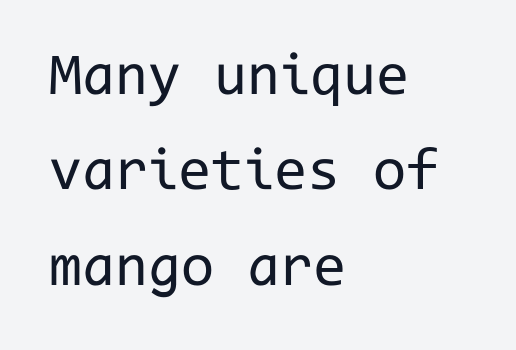
Note the uniform advance width — an 'i' takes as much space as an 'm'. Each letter's strokes conclude bluntly, with no projecting serifs. Just letters on the line, the space beneath them empty. This reads as an unemphasized weight, regular at the heaviest.
